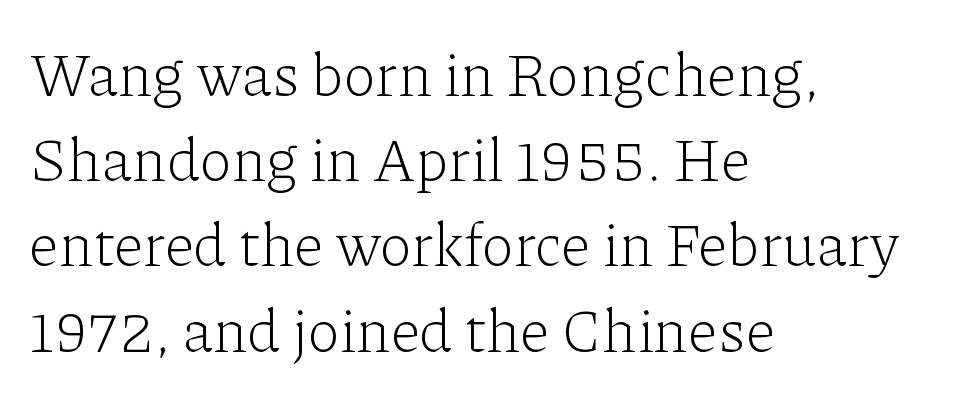
Q: Is the text bold? A: No.
Q: Is the text italic (slanted)? A: No, it is upright.
Q: Is the typeface a serif or a sans-serif typeface? A: Serif.
Q: Is the text underlined? A: No.
Q: How is the paragraph aligned? A: Left-aligned.
Q: Is the spacing between letters normal or unusually wide? A: Normal.
Q: Is the spacing between lines tight, normal or loose? A: Normal.
Q: Width (condensed, normal, or wide)? A: Normal.
Q: Stroke contrast? A: Low.
Q: x-height? A: Medium.
Q: Monospaced? A: No.
